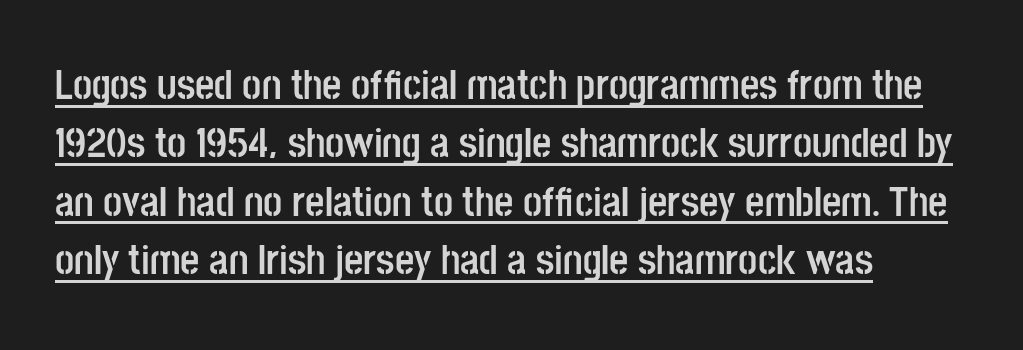
{"serif": "no", "italic": "no", "bold": "yes", "weight": "semibold", "width": "condensed", "stroke_contrast": "low", "x_height": "large", "monospaced": "no", "underline": "yes", "align": "left", "line_spacing": "normal", "line_spacing_ratio": 1.39, "letter_spacing": "normal", "letter_spacing_em": 0.0, "glyph_px": 42}
